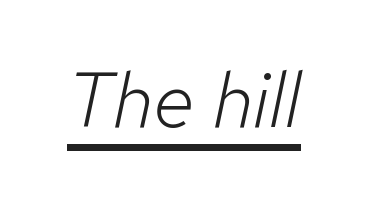
The image shows 77 px light type, italic (leaning right); set normal letter spacing, underlined; low stroke contrast and a medium x-height.
